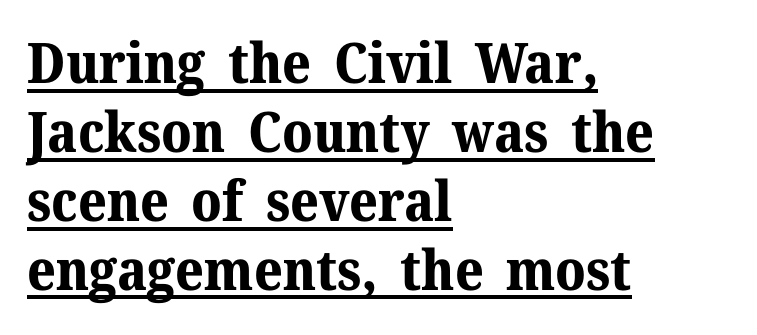
All the whitespace from short lines collects on the right. Little horizontal feet cap the strokes, marking this as serif type. Inter-character spacing is left at the font's built-in metrics. You could not count columns in this text — the font is proportionally spaced.
